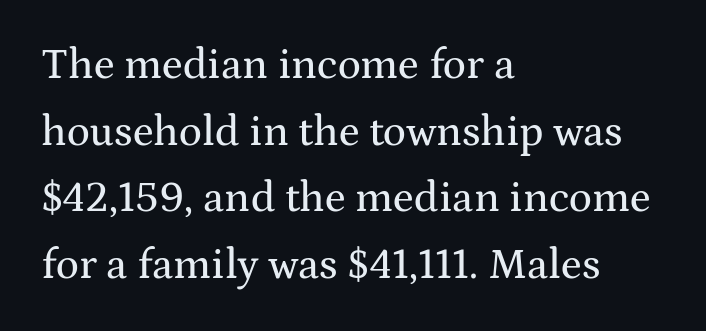
{"serif": "yes", "italic": "no", "width": "wide", "stroke_contrast": "medium", "x_height": "medium", "monospaced": "no", "underline": "no", "align": "left", "line_spacing": "normal", "line_spacing_ratio": 1.55, "letter_spacing": "normal", "letter_spacing_em": 0.0, "glyph_px": 43}
